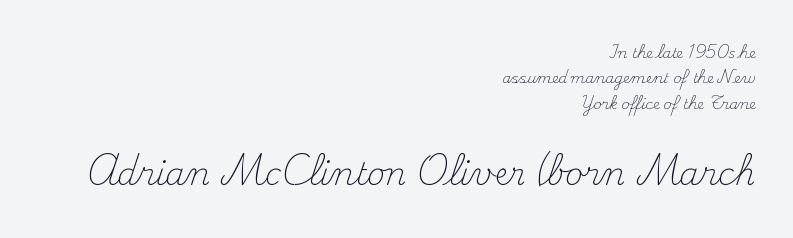
{"serif": "yes", "bold": "no", "weight": "light", "width": "normal", "stroke_contrast": "medium", "x_height": "small", "monospaced": "no", "underline": "no", "align": "right", "line_spacing_ratio": 1.81, "letter_spacing": "normal", "letter_spacing_em": 0.0, "larger_block": "second", "size_ratio": 2.21, "glyph_px": 31}
